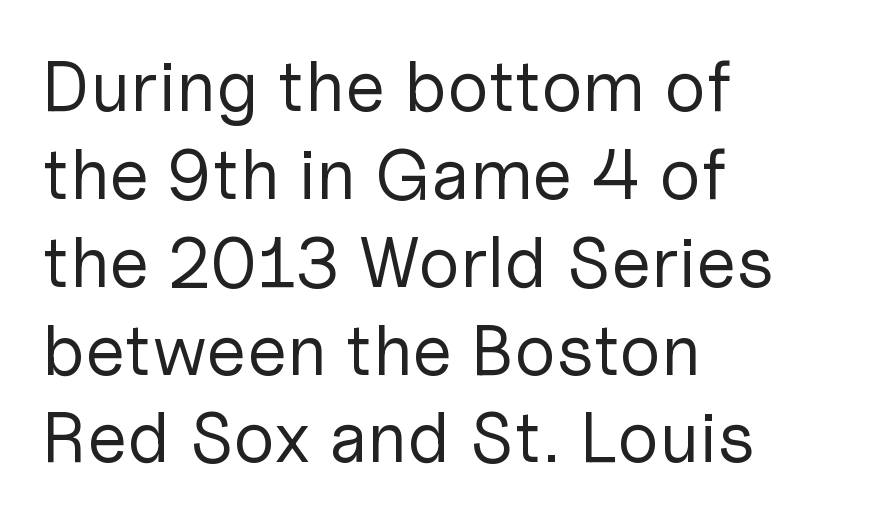
The space beneath each line is pristine and unruled. Nothing sits at the stroke ends, so this counts as sans-serif. Ascenders rise straight up at ninety degrees. This is not heavy type; no bold has been used.
